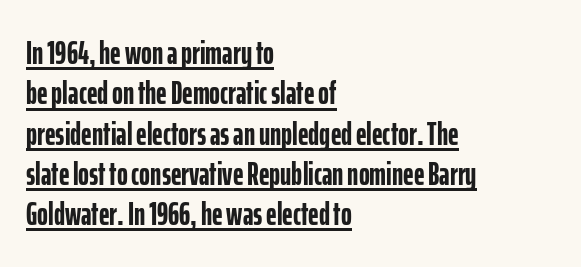
Q: Is the text bold? A: Yes.
Q: Is the text italic (slanted)? A: No, it is upright.
Q: Is the typeface a serif or a sans-serif typeface? A: Sans-serif.
Q: Is the text underlined? A: Yes.
Q: How is the paragraph aligned? A: Left-aligned.
Q: Is the spacing between letters normal or unusually wide? A: Normal.
Q: Width (condensed, normal, or wide)? A: Condensed.
Q: Stroke contrast? A: Low.
Q: x-height? A: Medium.
Q: Monospaced? A: No.
